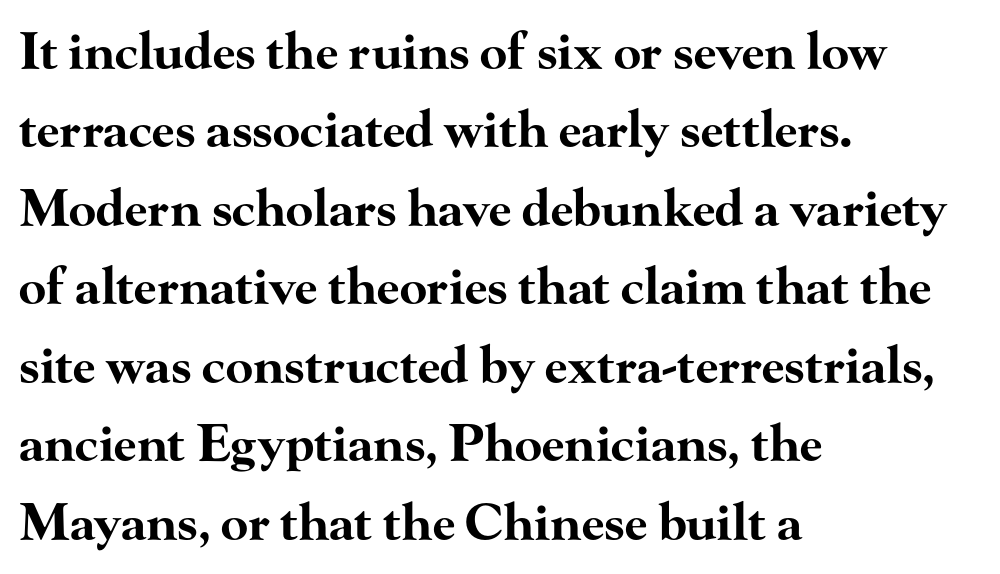
Q: Is the text bold? A: Yes.
Q: Is the text italic (slanted)? A: No, it is upright.
Q: Is the typeface a serif or a sans-serif typeface? A: Serif.
Q: Is the text underlined? A: No.
Q: How is the paragraph aligned? A: Left-aligned.
Q: Is the spacing between letters normal or unusually wide? A: Normal.
Q: Is the spacing between lines tight, normal or loose? A: Normal.
Q: Width (condensed, normal, or wide)? A: Wide.
Q: Stroke contrast? A: High.
Q: x-height? A: Small.
Q: Monospaced? A: No.
